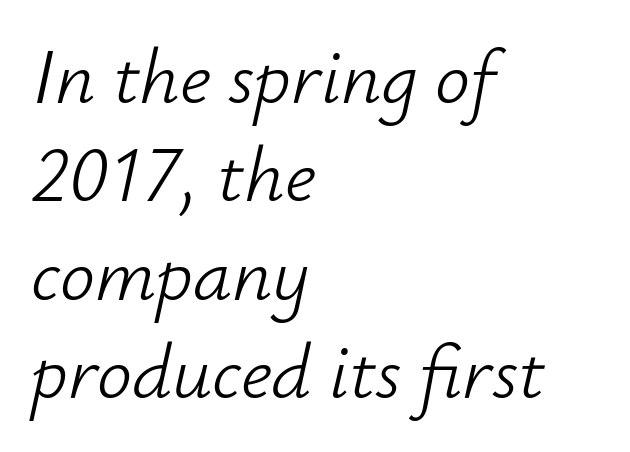
Q: Is the text bold? A: No.
Q: Is the text italic (slanted)? A: Yes, it leans right by about 12 degrees.
Q: Is the text underlined? A: No.
Q: How is the paragraph aligned? A: Left-aligned.
Q: Is the spacing between letters normal or unusually wide? A: Normal.
Q: Is the spacing between lines tight, normal or loose? A: Normal.
Q: Width (condensed, normal, or wide)? A: Normal.
Q: Stroke contrast? A: Low.
Q: x-height? A: Small.
Q: Monospaced? A: No.
